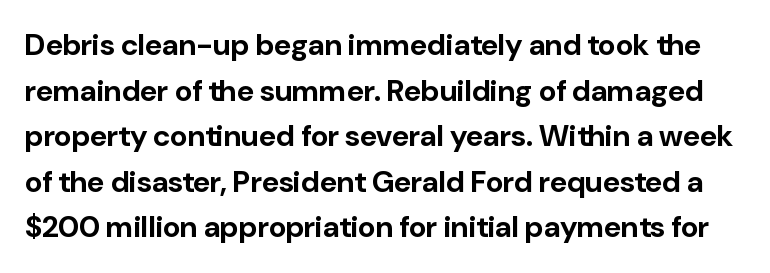
Q: Is the text bold? A: Yes.
Q: Is the text italic (slanted)? A: No, it is upright.
Q: Is the typeface a serif or a sans-serif typeface? A: Sans-serif.
Q: Is the text underlined? A: No.
Q: Is the spacing between letters normal or unusually wide? A: Normal.
Q: Is the spacing between lines tight, normal or loose? A: Normal.
Q: Width (condensed, normal, or wide)? A: Normal.
Q: Stroke contrast? A: Low.
Q: x-height? A: Medium.
Q: Monospaced? A: No.
